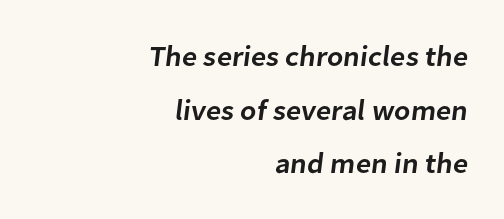
{"serif": "no", "bold": "semi", "weight": "semibold", "width": "normal", "stroke_contrast": "low", "x_height": "medium", "monospaced": "no", "underline": "no", "align": "right", "line_spacing_ratio": 1.85, "letter_spacing": "normal", "letter_spacing_em": 0.0, "glyph_px": 29}
